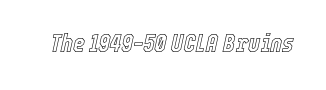
Nothing unusual about the tracking: characters are spaced as the font intends. The area under the type is left untouched. The glyphs look as if they've been sheared to an angle.
